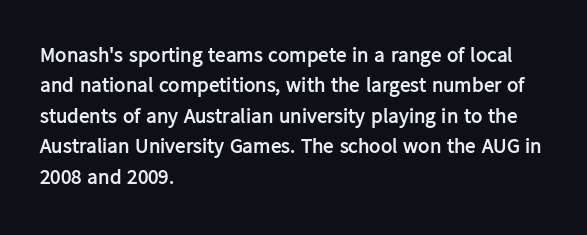
Q: Is the text bold? A: Yes.
Q: Is the text italic (slanted)? A: No, it is upright.
Q: Is the text underlined? A: No.
Q: How is the paragraph aligned? A: Left-aligned.
Q: Is the spacing between letters normal or unusually wide? A: Normal.
Q: Is the spacing between lines tight, normal or loose? A: Normal.
